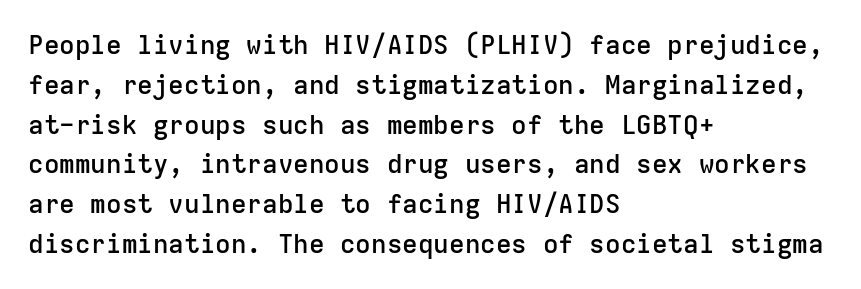
{"italic": "no", "bold": "semi", "underline": "no", "align": "left", "line_spacing": "normal", "line_spacing_ratio": 1.53, "letter_spacing": "normal", "letter_spacing_em": 0.0, "glyph_px": 26}
